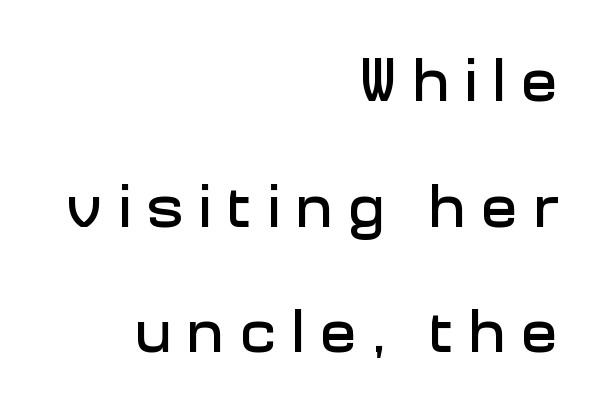
Q: Is the text italic (slanted)? A: No, it is upright.
Q: Is the typeface a serif or a sans-serif typeface? A: Sans-serif.
Q: Is the text underlined? A: No.
Q: How is the paragraph aligned? A: Right-aligned.
Q: Is the spacing between letters normal or unusually wide? A: Unusually wide.
Q: Is the spacing between lines tight, normal or loose? A: Loose.
Q: Width (condensed, normal, or wide)? A: Normal.
Q: Stroke contrast? A: Low.
Q: x-height? A: Medium.
Q: Monospaced? A: No.
